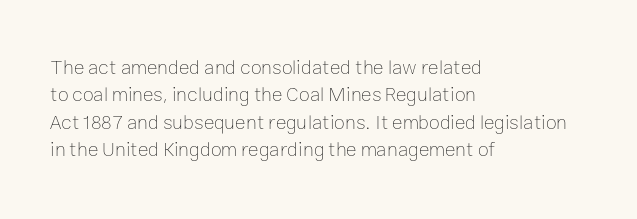
The image shows 20 px text type, upright; set left-aligned, normal line spacing (1.37x), normal letter spacing, not underlined.
